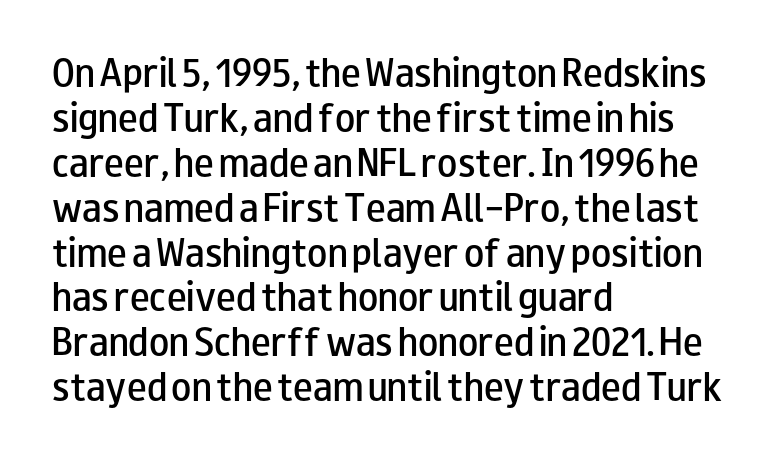
Q: Is the text bold? A: Semi-bold.
Q: Is the text italic (slanted)? A: No, it is upright.
Q: Is the typeface a serif or a sans-serif typeface? A: Sans-serif.
Q: Is the text underlined? A: No.
Q: How is the paragraph aligned? A: Left-aligned.
Q: Is the spacing between letters normal or unusually wide? A: Normal.
Q: Is the spacing between lines tight, normal or loose? A: Normal.
Q: Width (condensed, normal, or wide)? A: Wide.
Q: Stroke contrast? A: Low.
Q: x-height? A: Small.
Q: Monospaced? A: No.
